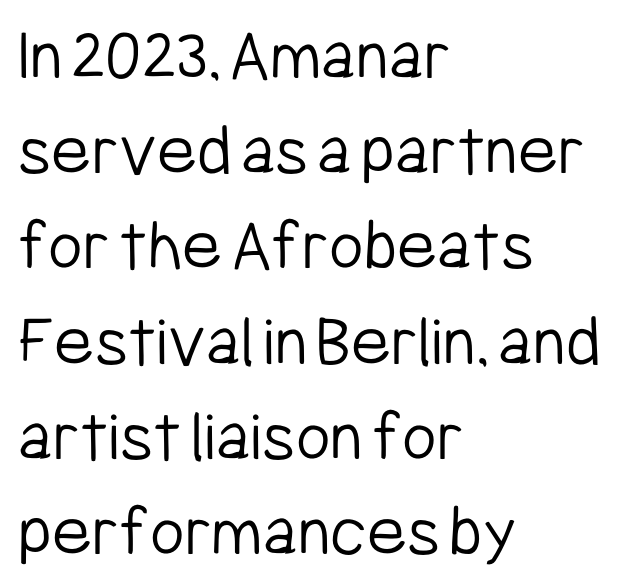
The image shows 75 px light, condensed sans-serif type, upright; set left-aligned, normal line spacing (1.27x), normal letter spacing, not underlined; low stroke contrast and a medium x-height.
